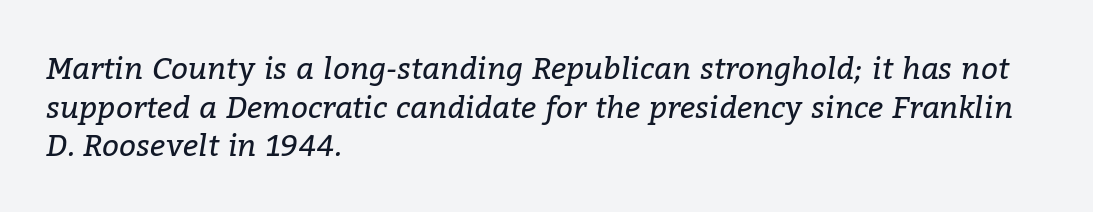
Underline: absent. The line-height multiplier appears to be the usual default. Here the designer chose a conventional face with non-uniform glyph widths. The rendering keeps characters at their native spacing. Unbolded letterforms with no extra heft.
